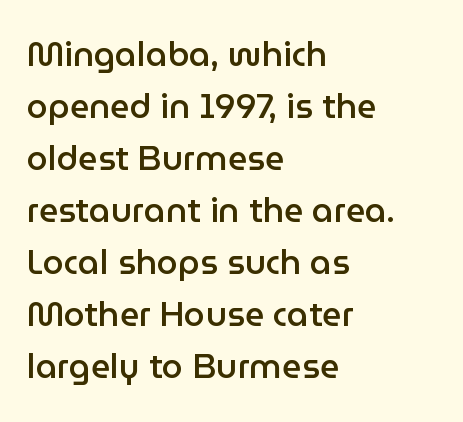
Q: Is the text bold? A: Semi-bold.
Q: Is the text italic (slanted)? A: No, it is upright.
Q: Is the typeface a serif or a sans-serif typeface? A: Sans-serif.
Q: Is the text underlined? A: No.
Q: How is the paragraph aligned? A: Left-aligned.
Q: Is the spacing between letters normal or unusually wide? A: Normal.
Q: Is the spacing between lines tight, normal or loose? A: Normal.
Q: Width (condensed, normal, or wide)? A: Normal.
Q: Stroke contrast? A: Low.
Q: x-height? A: Medium.
Q: Monospaced? A: No.
